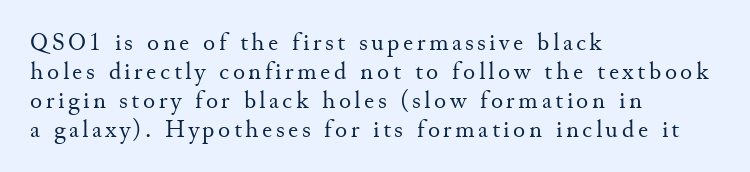
Q: Is the text bold? A: No.
Q: Is the text italic (slanted)? A: No, it is upright.
Q: Is the text underlined? A: No.
Q: How is the paragraph aligned? A: Left-aligned.
